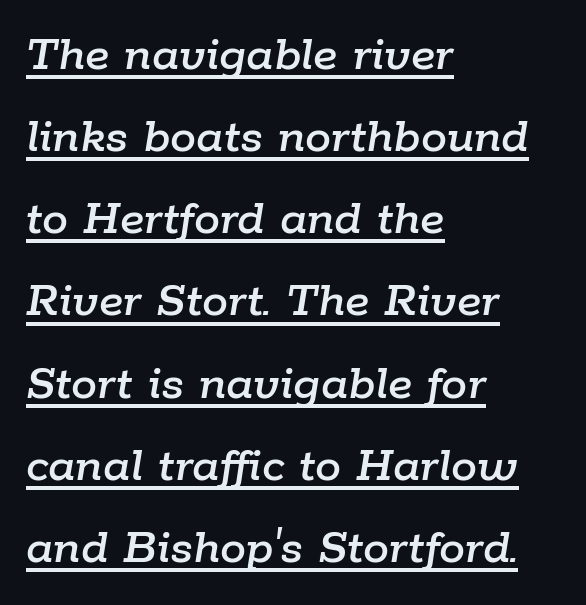
Q: Is the text italic (slanted)? A: Yes, it leans right by about 9 degrees.
Q: Is the text underlined? A: Yes.
Q: How is the paragraph aligned? A: Left-aligned.
Q: Is the spacing between letters normal or unusually wide? A: Normal.
Q: Is the spacing between lines tight, normal or loose? A: Normal.
Q: Width (condensed, normal, or wide)? A: Normal.
Q: Stroke contrast? A: Low.
Q: x-height? A: Medium.
Q: Monospaced? A: No.
